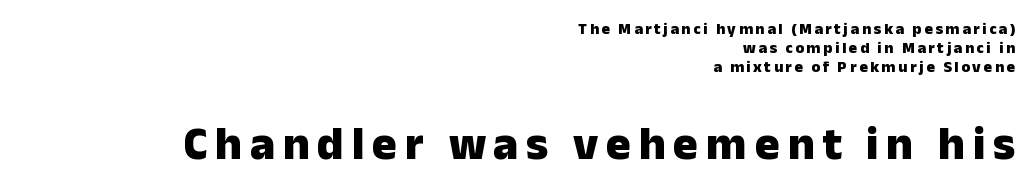
The passage shown is typed in a proportional face where columns would drift. A flush-right, rag-left setting is used for this passage. The strip under each line holds only bare page. Which of the two is more prominent by size? The second, at the bottom. Posture: upright roman.
